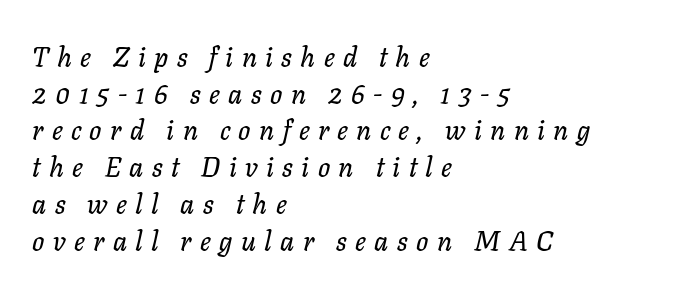
Q: Is the text italic (slanted)? A: Yes, it leans right by about 11 degrees.
Q: Is the text underlined? A: No.
Q: How is the paragraph aligned? A: Left-aligned.
Q: Is the spacing between letters normal or unusually wide? A: Unusually wide.
Q: Is the spacing between lines tight, normal or loose? A: Normal.
